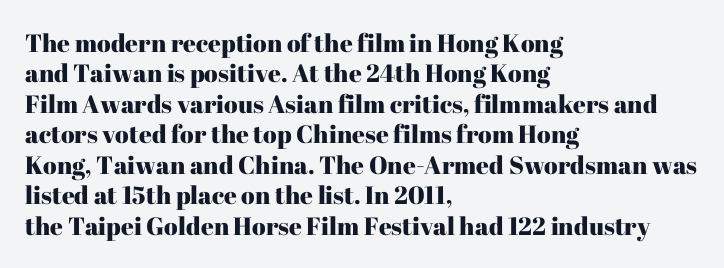
Q: Is the text italic (slanted)? A: No, it is upright.
Q: Is the text underlined? A: No.
Q: How is the paragraph aligned? A: Left-aligned.
Q: Is the spacing between letters normal or unusually wide? A: Normal.
